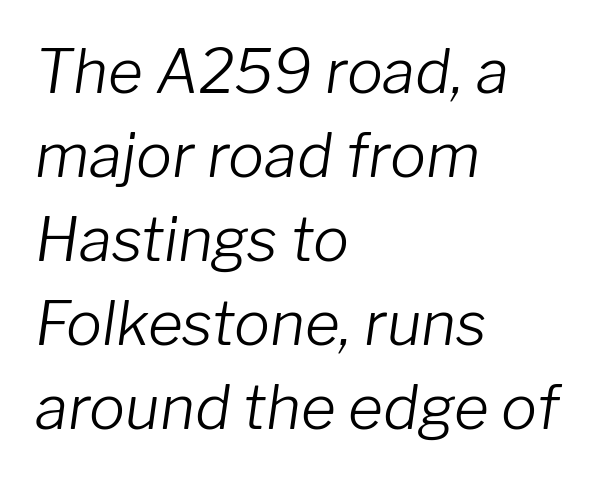
Q: Is the text bold? A: No.
Q: Is the text italic (slanted)? A: Yes, it leans right by about 8 degrees.
Q: Is the text underlined? A: No.
Q: How is the paragraph aligned? A: Left-aligned.
Q: Is the spacing between letters normal or unusually wide? A: Normal.
Q: Is the spacing between lines tight, normal or loose? A: Normal.
Q: Width (condensed, normal, or wide)? A: Normal.
Q: Stroke contrast? A: Low.
Q: x-height? A: Medium.
Q: Monospaced? A: No.
